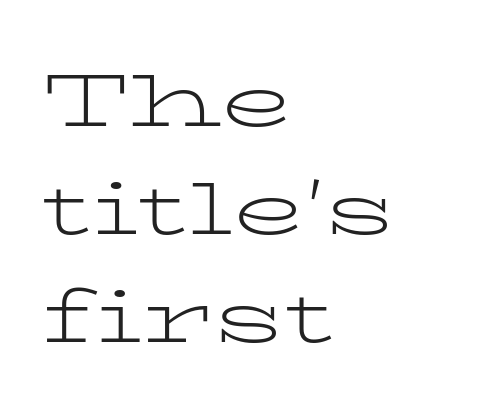
The words here are not underlined. No chunkiness to these letters — they're not bold. Tracking value appears to be zero — textbook default spacing. Each new line begins a customary step beneath the previous one. The passage shown is typed in a proportional face where columns would drift. The lines in this sample share a left origin and differ only in where they stop.
